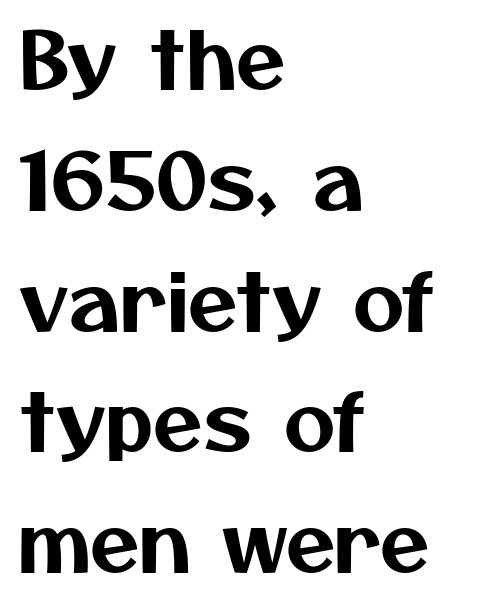
{"serif": "no", "width": "normal", "stroke_contrast": "medium", "x_height": "medium", "monospaced": "no", "underline": "no", "align": "left", "line_spacing": "normal", "line_spacing_ratio": 1.51, "letter_spacing": "normal", "letter_spacing_em": 0.0, "glyph_px": 80}
